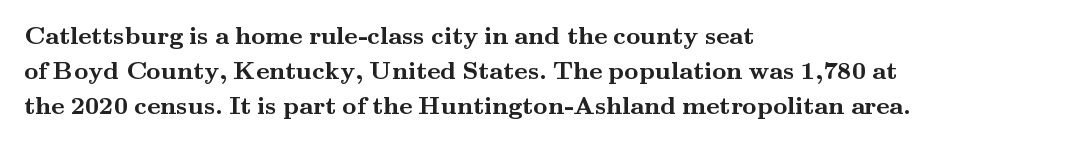
The image shows 25 px bold type, upright; set left-aligned, normal line spacing (1.4x), normal letter spacing, not underlined.
